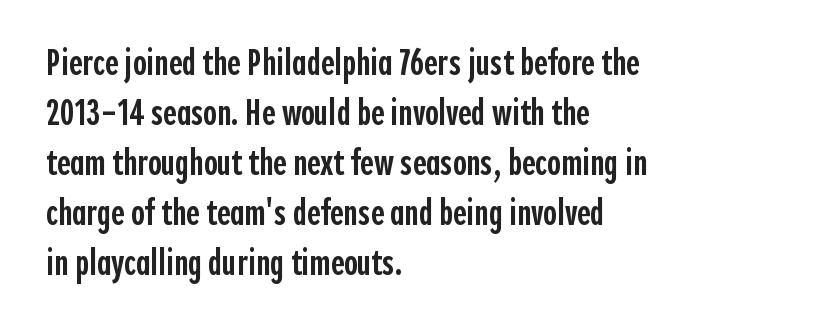
{"serif": "no", "italic": "no", "bold": "semi", "weight": "semibold", "width": "condensed", "x_height": "medium", "monospaced": "no", "underline": "no", "align": "left", "line_spacing": "normal", "line_spacing_ratio": 1.35, "letter_spacing": "normal", "letter_spacing_em": 0.0, "glyph_px": 37}
